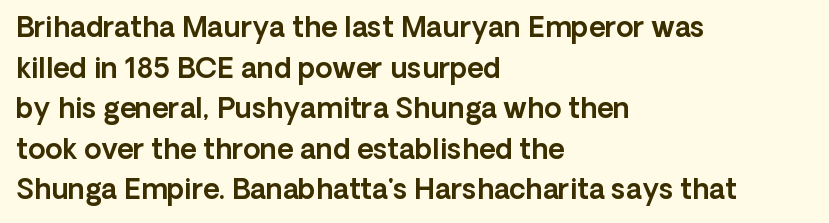
Are there feet on the stems? There aren't — it's a sans. Descenders hang freely into open space. Each letter keeps its own natural width here, so spacing adapts to shape. The vertical gap from one line to the next is medium.
